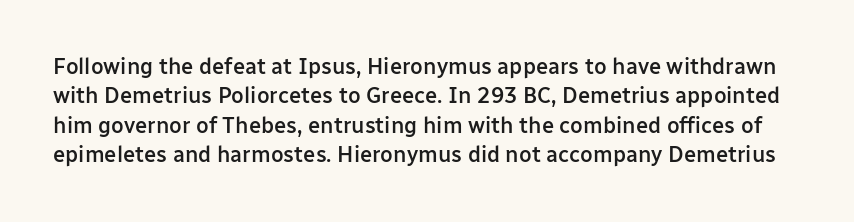
The image shows 22 px text type, upright; set normal line spacing (1.34x), normal letter spacing, not underlined.
